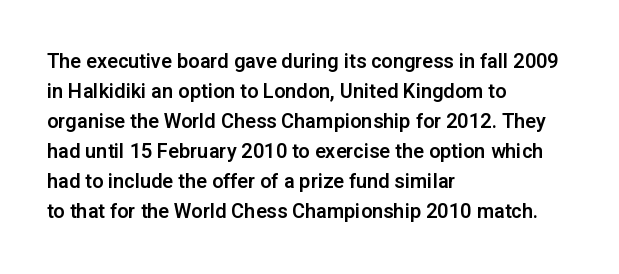
The image shows 20 px text type, upright; set left-aligned, normal line spacing (1.5x), normal letter spacing, not underlined.
